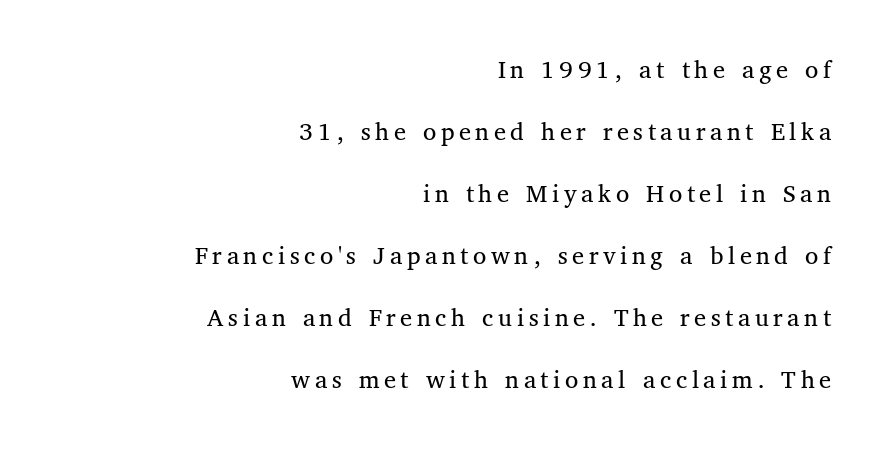
{"italic": "no", "bold": "no", "underline": "no", "align": "right", "line_spacing": "loose", "line_spacing_ratio": 2.3, "glyph_px": 27}
